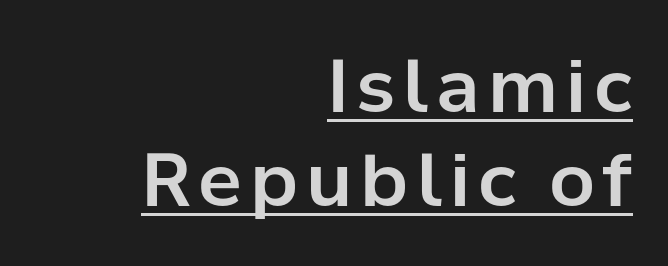
Q: Is the text italic (slanted)? A: No, it is upright.
Q: Is the typeface a serif or a sans-serif typeface? A: Sans-serif.
Q: Is the text underlined? A: Yes.
Q: How is the paragraph aligned? A: Right-aligned.
Q: Is the spacing between lines tight, normal or loose? A: Normal.
Q: Width (condensed, normal, or wide)? A: Normal.
Q: Stroke contrast? A: Low.
Q: x-height? A: Medium.
Q: Monospaced? A: No.
